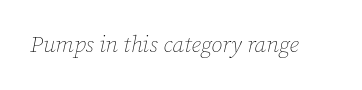
The image shows 23 px text type, italic (leaning right); set normal letter spacing, not underlined.
